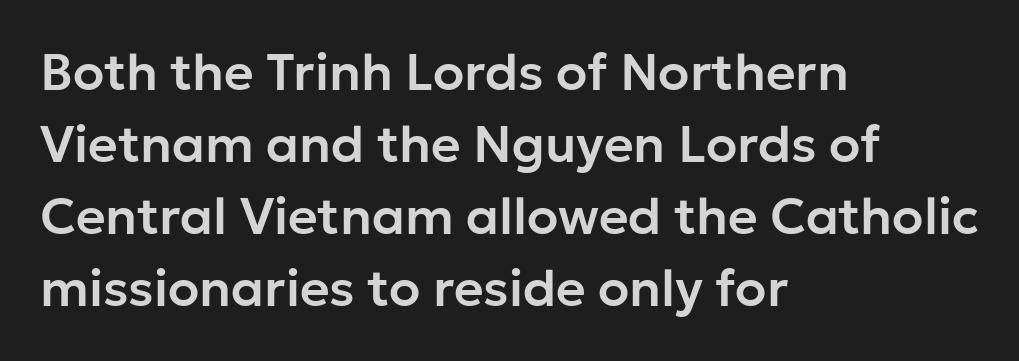
The rendering uses natural spacing where letterforms have individual widths. The face used here is a sans, in the tradition of grotesques and geometrics. The letters stand straight up with perfectly vertical stems. The line texture is even and compact thanks to regular tracking. In terms of leading, this rendering sits right in the middle.
